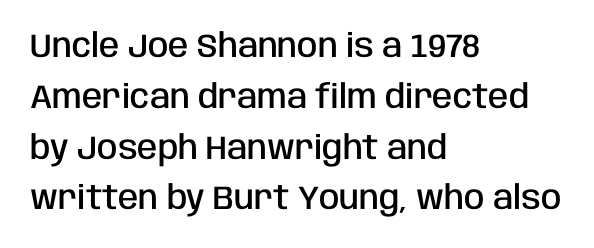
The image shows 33 px semibold, condensed sans-serif type, upright; set left-aligned, normal line spacing (1.54x), normal letter spacing, not underlined; low stroke contrast and a large x-height.
